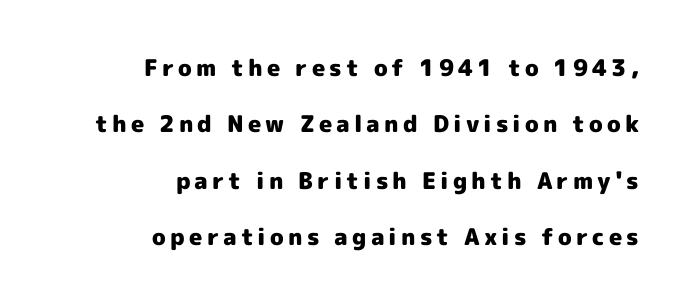
The letters are bold, with thick, heavy strokes. The passage shown is not underscored anywhere. Ordinary non-slanted type is in use. Quick note: interline space is abundant. Alignment: flush right.
